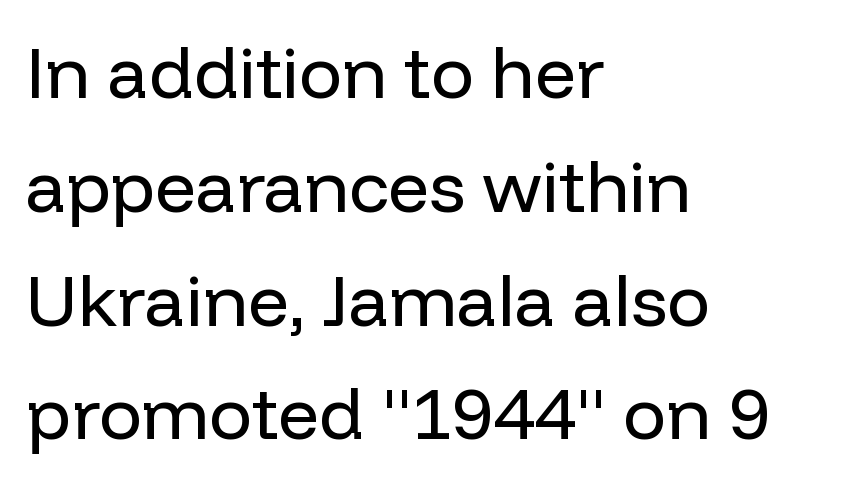
Tall strokes in this sample are plumb rather than angled. Quick note: interline space is typical. This rendering uses left alignment, leaving the right contour irregular. The passage shown is not underscored anywhere. Here the designer chose a conventional face with non-uniform glyph widths. The letters look calm and open, with moderate or lighter stems.
